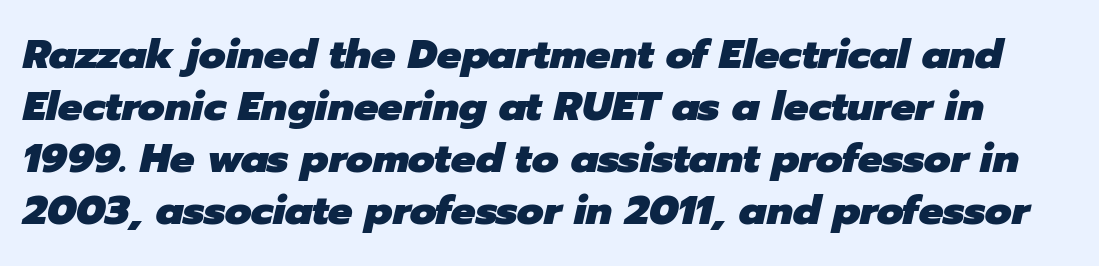
{"italic": "yes", "lean": "right", "slant_degrees": 12, "bold": "yes", "weight": "heavy", "width": "normal", "stroke_contrast": "low", "x_height": "medium", "monospaced": "no", "underline": "no", "line_spacing": "normal", "line_spacing_ratio": 1.27, "letter_spacing": "normal", "letter_spacing_em": 0.0, "glyph_px": 41}
